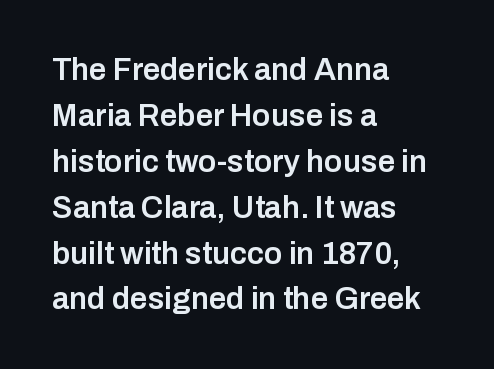
{"serif": "no", "italic": "no", "bold": "semi", "weight": "semibold", "width": "normal", "stroke_contrast": "low", "x_height": "medium", "monospaced": "no", "underline": "no", "align": "left", "line_spacing": "normal", "line_spacing_ratio": 1.48, "letter_spacing": "normal", "letter_spacing_em": 0.0, "glyph_px": 31}
